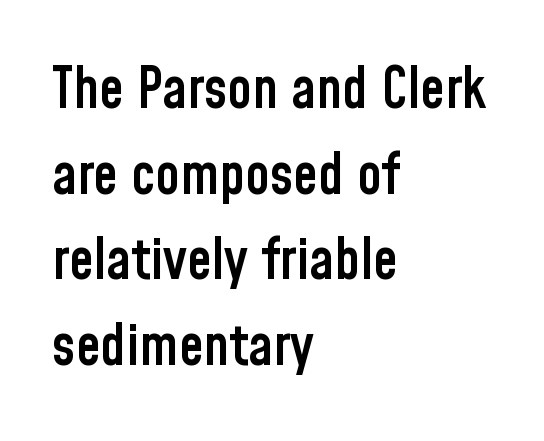
Beneath every word, the page is bare. Proportional: the letters do not fall into vertical columns. Is there much room between lines? A standard amount, neither cramped nor airy. These lines were composed using upright roman letters. The letters carry no serifs — their stems end cleanly without finishing strokes.
